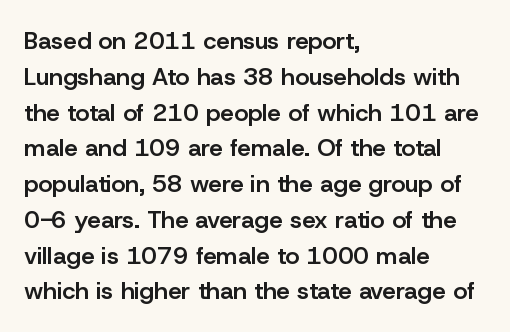
Does extra space separate the letters? No, they use regular spacing. Typographic density is moderately raised because the face is semibold. Do the letters lean? They stand straight. Each line starts at the same left margin while the right side varies. The line-height multiplier appears to be the usual default. Any mark beneath the type? The region is blank.
